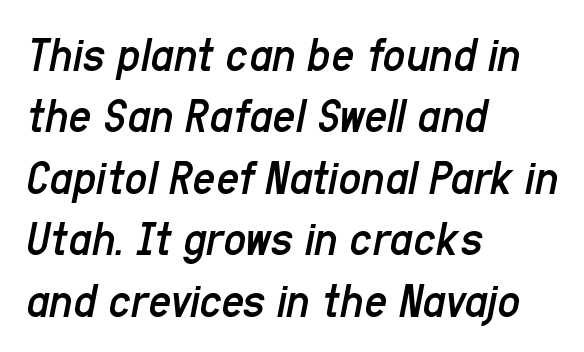
Notice how the stems are inclined rather than vertical — that's the hallmark of italics. Observe the ordinary spacing: letters are neighbours, not strangers. Weight: regular or lighter. Descenders are the only things crossing below the line. Every row of glyphs begins at an identical x-position on the left. Think of a printed novel: that variable character pitch is what you see here.
